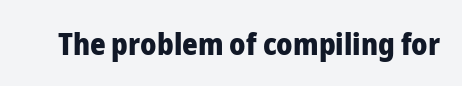
{"serif": "no", "italic": "no", "bold": "yes", "weight": "heavy", "width": "normal", "stroke_contrast": "low", "x_height": "medium", "monospaced": "no", "underline": "no", "letter_spacing": "normal", "letter_spacing_em": 0.0, "glyph_px": 30}
